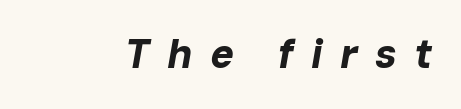
The image shows 40 px bold type, italic (leaning right); set unusually wide letter spacing (+0.43 em), not underlined; low stroke contrast and a medium x-height.
